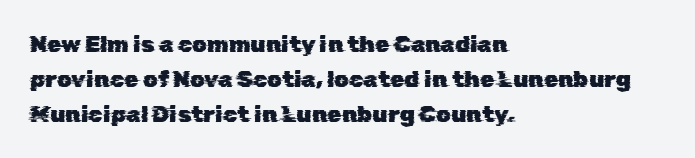
Q: Is the text underlined? A: No.
Q: How is the paragraph aligned? A: Left-aligned.
Q: Is the spacing between letters normal or unusually wide? A: Normal.
Q: Is the spacing between lines tight, normal or loose? A: Normal.
